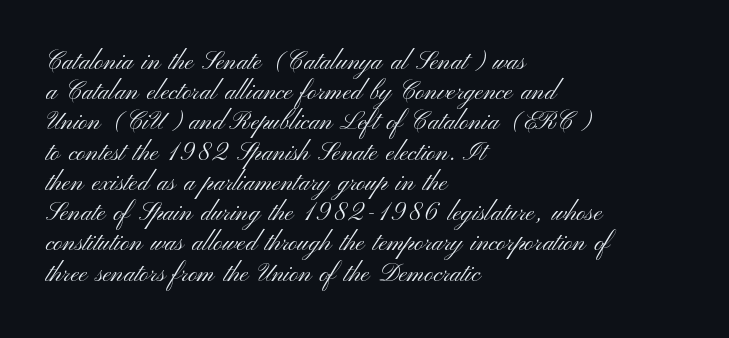
{"bold": "no", "underline": "no", "align": "left", "line_spacing_ratio": 1.21, "letter_spacing": "normal", "letter_spacing_em": 0.0, "glyph_px": 25}
